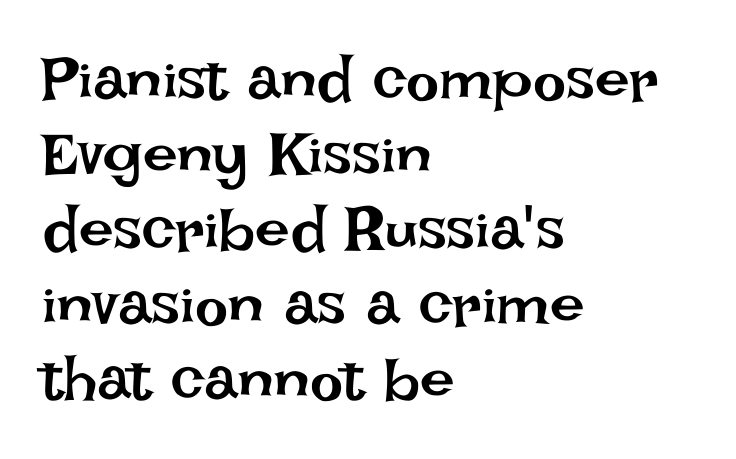
{"italic": "no", "bold": "no", "weight": "regular", "width": "normal", "stroke_contrast": "low", "x_height": "large", "monospaced": "no", "underline": "no", "align": "left", "line_spacing_ratio": 1.21, "letter_spacing": "normal", "letter_spacing_em": 0.0, "glyph_px": 62}
